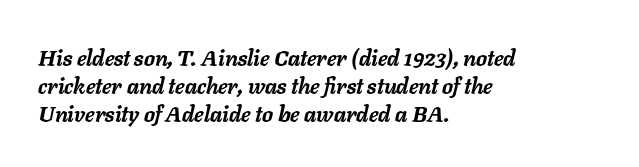
The image shows 22 px bold type, italic (leaning right); set left-aligned, normal line spacing (1.27x), normal letter spacing, not underlined.
